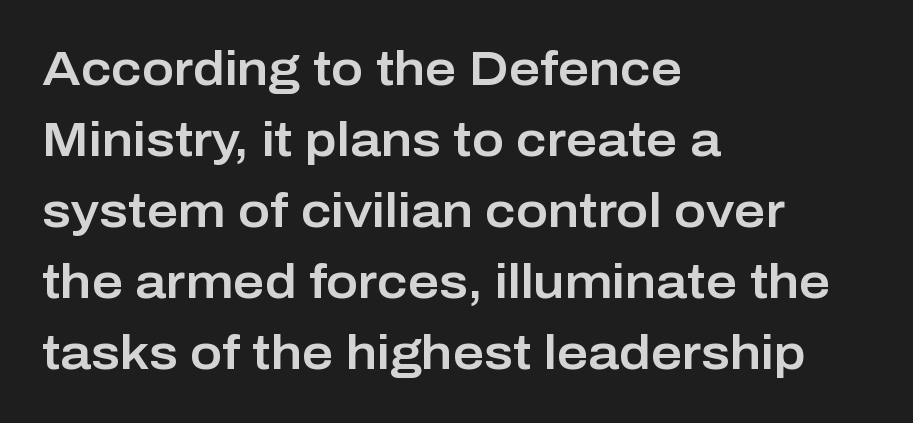
Anything drawn beneath the words? Only blank space. Between one letter and the next there's only the usual sliver of space. Look at the bottom of the vertical strokes: they stop flat, with no serifs. This sample keeps an unexceptional amount of space between lines. Caption: multi-line text, flush left, ragged right.
